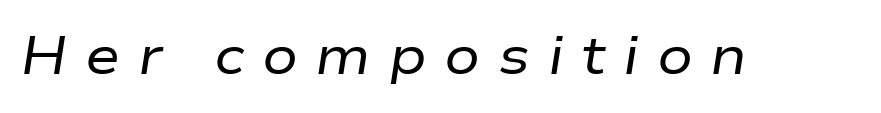
Caption: face not bold, strokes unweighted. Letters rest on an invisible, unmarked baseline. Note the varied advance widths — an 'i' is clearly narrower than an 'm'. A typesetter would mark this as italic.
